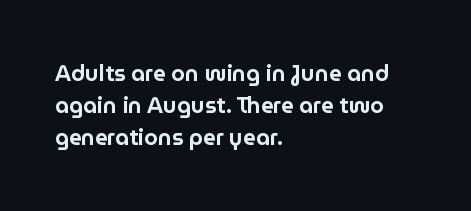
Q: Is the text italic (slanted)? A: No, it is upright.
Q: Is the text underlined? A: No.
Q: How is the paragraph aligned? A: Left-aligned.
Q: Is the spacing between letters normal or unusually wide? A: Normal.
Q: Is the spacing between lines tight, normal or loose? A: Normal.
